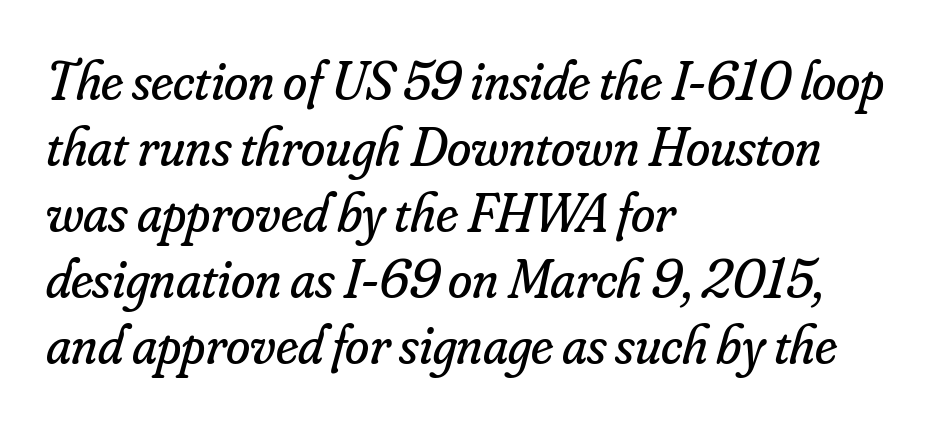
What kind of face is this? One with serifs. Is the letter spacing exaggerated? No — it looks like the ordinary default. This reads as an unemphasized weight, regular at the heaviest. Do the characters align in a grid? No, the font is proportional. The letters are slanted; this is an italic face. Beneath every word, the page is bare.
